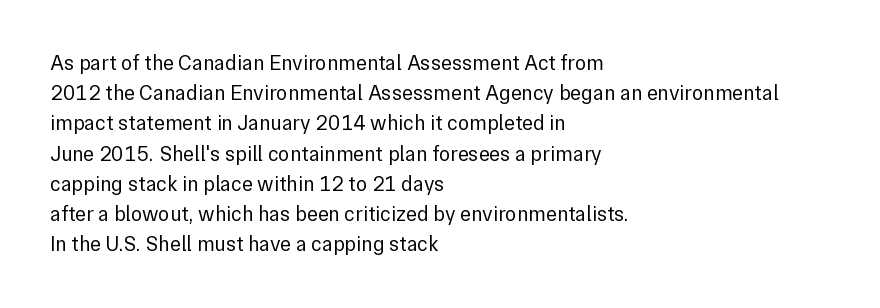
{"italic": "no", "bold": "no", "underline": "no", "align": "left", "line_spacing": "normal", "line_spacing_ratio": 1.44, "letter_spacing": "normal", "letter_spacing_em": 0.0, "glyph_px": 21}
